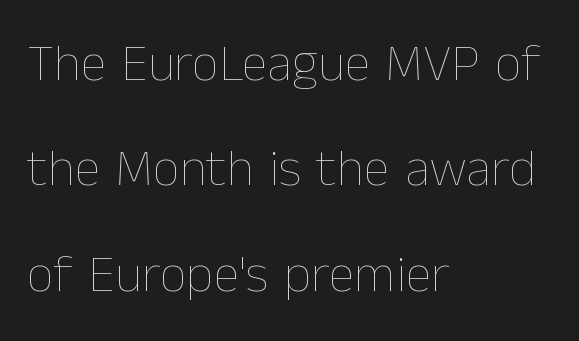
Q: Is the text bold? A: No.
Q: Is the text italic (slanted)? A: No, it is upright.
Q: Is the text underlined? A: No.
Q: How is the paragraph aligned? A: Left-aligned.
Q: Is the spacing between letters normal or unusually wide? A: Normal.
Q: Is the spacing between lines tight, normal or loose? A: Loose.
Q: Width (condensed, normal, or wide)? A: Normal.
Q: Stroke contrast? A: Low.
Q: x-height? A: Medium.
Q: Monospaced? A: No.
